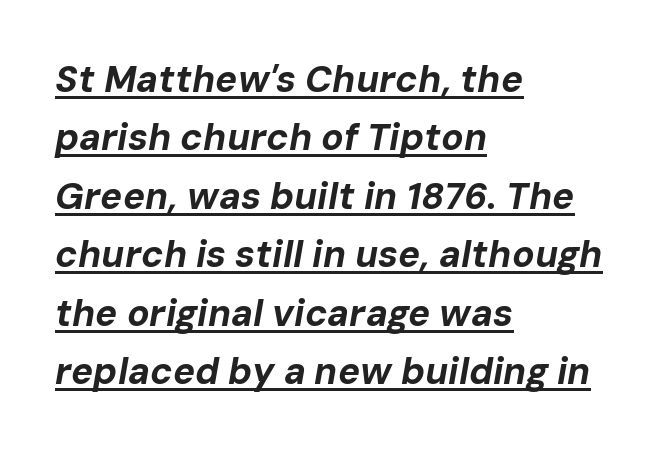
{"italic": "yes", "lean": "right", "slant_degrees": 10, "bold": "yes", "weight": "bold", "width": "normal", "stroke_contrast": "low", "x_height": "medium", "monospaced": "no", "underline": "yes", "align": "left", "line_spacing": "normal", "line_spacing_ratio": 1.58, "letter_spacing": "normal", "letter_spacing_em": 0.0, "glyph_px": 37}
